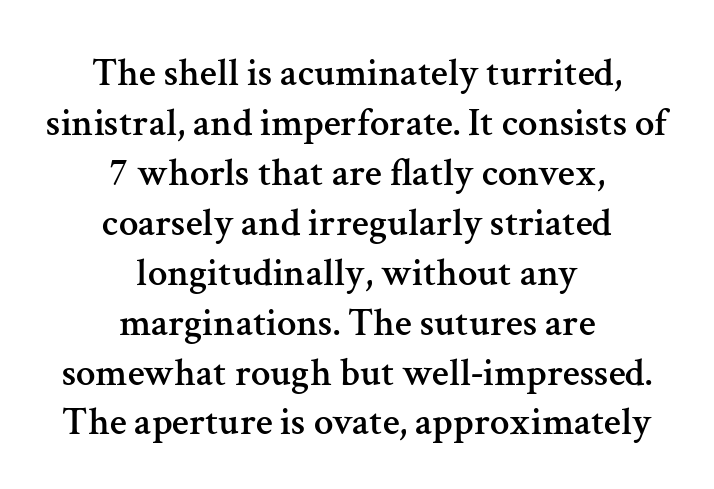
Q: Is the text italic (slanted)? A: No, it is upright.
Q: Is the typeface a serif or a sans-serif typeface? A: Serif.
Q: Is the text underlined? A: No.
Q: How is the paragraph aligned? A: Centered.
Q: Is the spacing between letters normal or unusually wide? A: Normal.
Q: Is the spacing between lines tight, normal or loose? A: Normal.
Q: Width (condensed, normal, or wide)? A: Normal.
Q: Stroke contrast? A: Medium.
Q: x-height? A: Medium.
Q: Monospaced? A: No.
